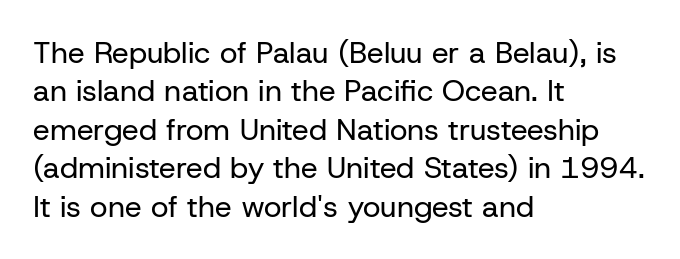
Q: Is the text bold? A: No.
Q: Is the text italic (slanted)? A: No, it is upright.
Q: Is the typeface a serif or a sans-serif typeface? A: Sans-serif.
Q: Is the text underlined? A: No.
Q: How is the paragraph aligned? A: Left-aligned.
Q: Is the spacing between letters normal or unusually wide? A: Normal.
Q: Is the spacing between lines tight, normal or loose? A: Normal.
Q: Width (condensed, normal, or wide)? A: Normal.
Q: Stroke contrast? A: Low.
Q: x-height? A: Medium.
Q: Monospaced? A: No.
